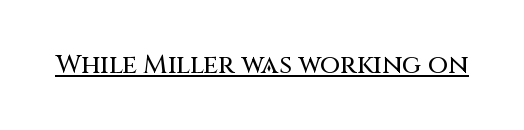
Posture: vertical. Is the letter spacing exaggerated? No — it looks like the ordinary default. These characters rest on top of a visible drawn line.
